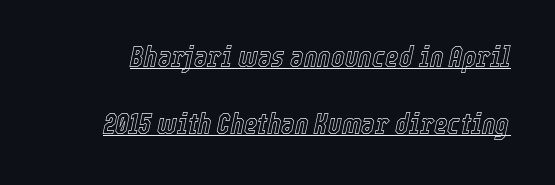
{"italic": "yes", "lean": "right", "slant_degrees": 12, "width": "condensed", "x_height": "medium", "monospaced": "no", "underline": "yes", "line_spacing": "loose", "line_spacing_ratio": 2.3, "letter_spacing": "normal", "letter_spacing_em": 0.0, "glyph_px": 29}
